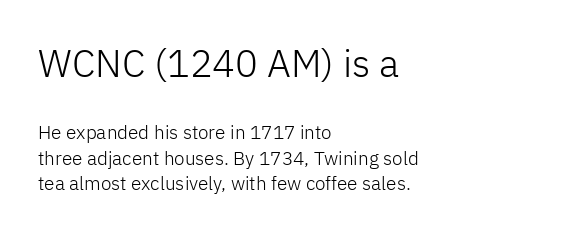
The strokes are not fattened; the text isn't bold. The typeface chosen for these lines omits serifs. If you measured baseline to baseline, you'd find a middling distance. Letters rest on an invisible, unmarked baseline. Do the letters lean? They stand straight.
